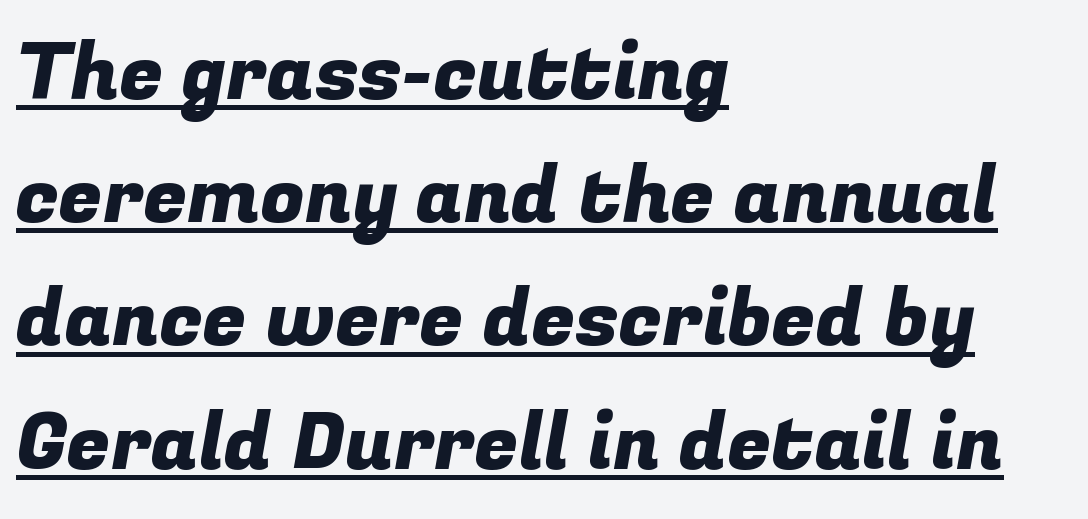
{"serif": "no", "width": "normal", "stroke_contrast": "low", "x_height": "medium", "monospaced": "no", "underline": "yes", "align": "left", "line_spacing": "normal", "line_spacing_ratio": 1.56, "letter_spacing": "normal", "letter_spacing_em": 0.0, "glyph_px": 79}
